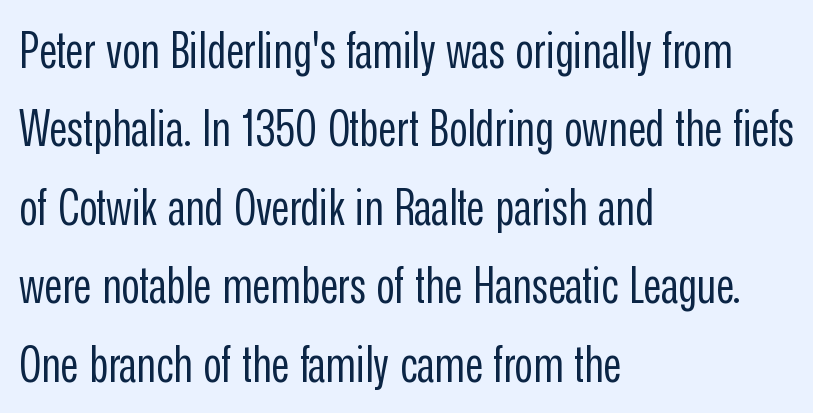
Check the space under the baseline: it is left empty. Is there any slant? The stems are plumb. Proportional: the letters do not fall into vertical columns. Caption: face not bold, strokes unweighted. Look at the tracking — it's just the regular setting, nothing added. Each letter's strokes conclude bluntly, with no projecting serifs.
